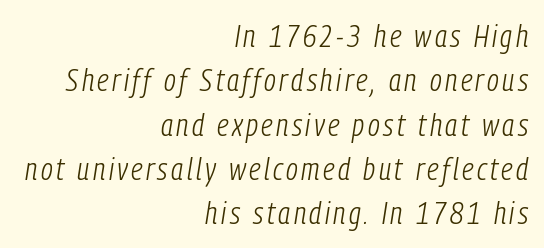
{"italic": "yes", "lean": "right", "slant_degrees": 9, "bold": "no", "weight": "light", "width": "condensed", "stroke_contrast": "low", "x_height": "medium", "monospaced": "no", "underline": "no", "align": "right", "line_spacing": "normal", "line_spacing_ratio": 1.43, "glyph_px": 31}
